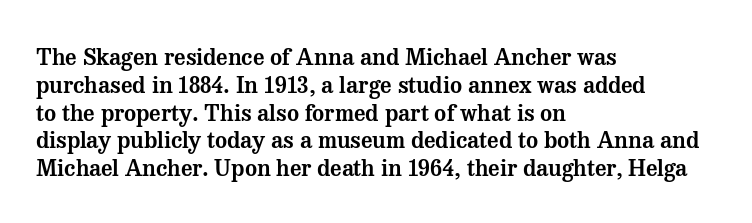
The image shows 23 px text type, upright; set left-aligned, line spacing 1.21x, normal letter spacing, not underlined.
